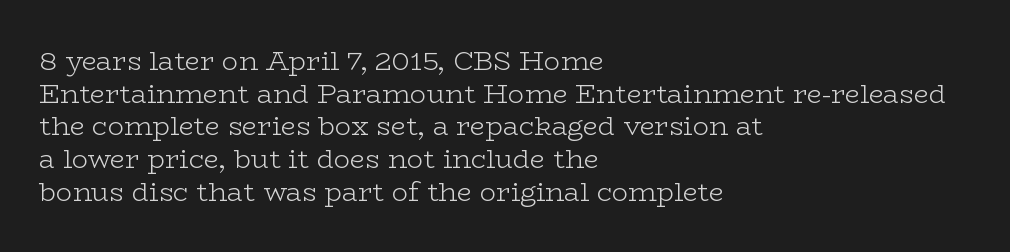
What stands out about the letter spacing? Nothing — it is the standard amount. This is not heavy type; no bold has been used. Just letters on the line, the space beneath them empty. Notice how the stems are strictly vertical — no italics here. This rendering uses left alignment, leaving the right contour irregular.
